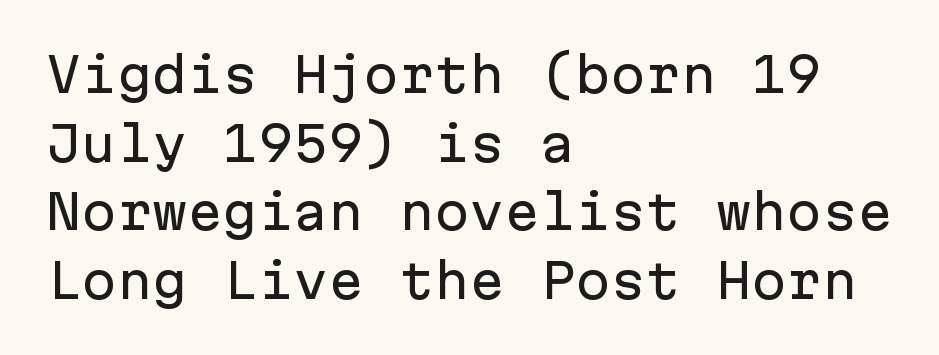
The rendering uses typewriter-style spacing with identical character cells. Regarding serifs, this sample does without them. Notice how descenders clear the ascenders below comfortably — that's standard leading. Check under the words: just untouched page.
